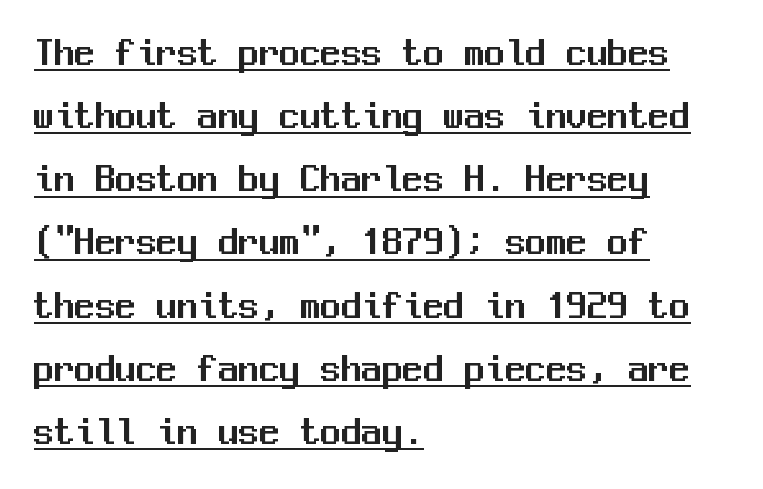
The image shows 41 px sans-serif type, upright, monospaced; set left-aligned, normal line spacing (1.54x), normal letter spacing, underlined; medium stroke contrast and a medium x-height.
